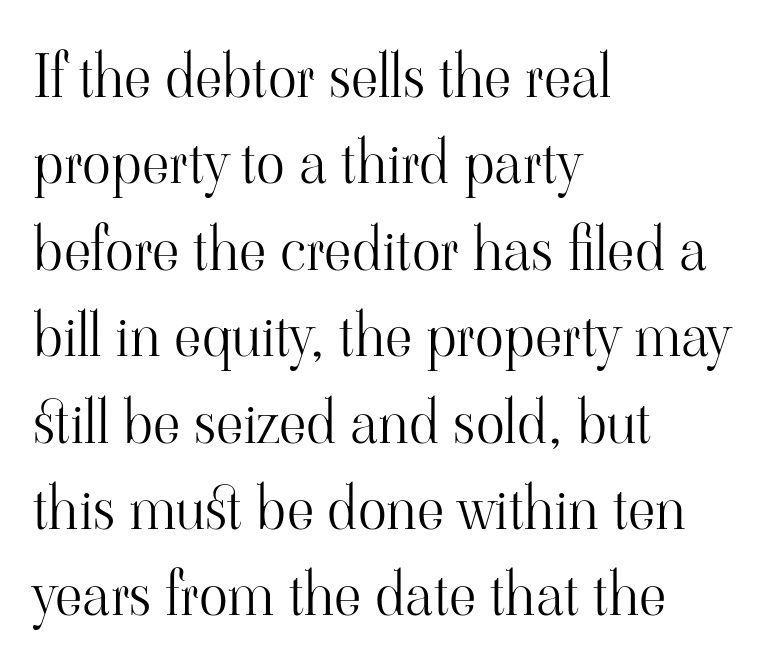
Q: Is the text bold? A: No.
Q: Is the text italic (slanted)? A: No, it is upright.
Q: Is the typeface a serif or a sans-serif typeface? A: Serif.
Q: Is the text underlined? A: No.
Q: How is the paragraph aligned? A: Left-aligned.
Q: Is the spacing between letters normal or unusually wide? A: Normal.
Q: Is the spacing between lines tight, normal or loose? A: Normal.
Q: Width (condensed, normal, or wide)? A: Normal.
Q: Stroke contrast? A: High.
Q: x-height? A: Small.
Q: Monospaced? A: No.
